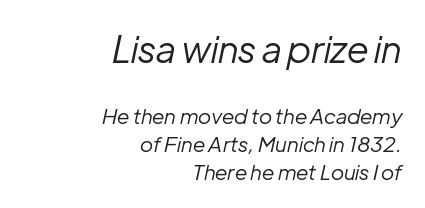
The strokes carry an ordinary text weight at most. Unmarked baselines from the first word to the last. These lines stack with their right ends in a neat column. Rows of type keep a routine distance in the vertical direction. Each word holds together tightly as a unit, with standard inter-letter gaps. Here the designer chose a conventional face with non-uniform glyph widths.
